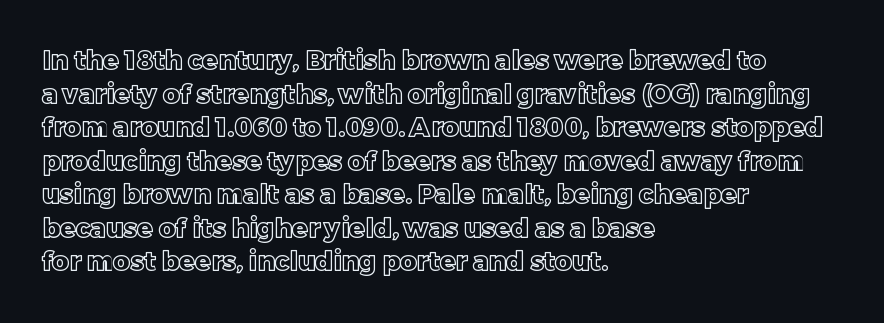
Q: Is the text italic (slanted)? A: No, it is upright.
Q: Is the text underlined? A: No.
Q: How is the paragraph aligned? A: Left-aligned.
Q: Is the spacing between letters normal or unusually wide? A: Normal.
Q: Is the spacing between lines tight, normal or loose? A: Normal.
